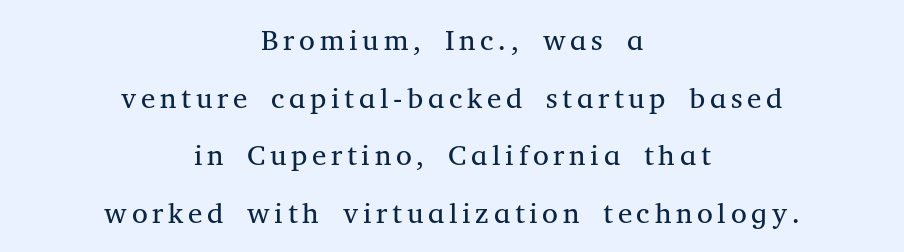
The image shows 29 px regular-weight serif type, upright; set centered, loose line spacing (1.99x), not underlined; medium stroke contrast and a medium x-height.
